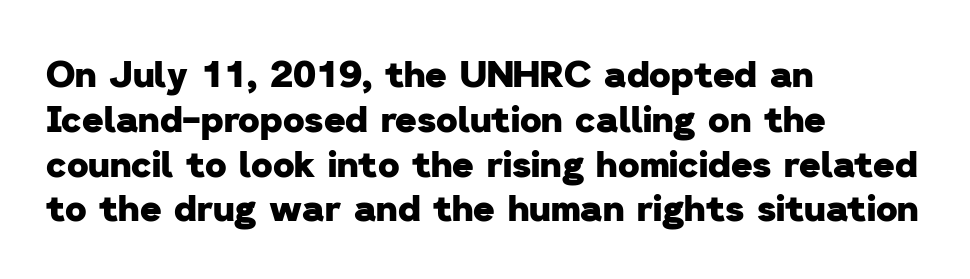
Q: Is the text bold? A: Yes.
Q: Is the typeface a serif or a sans-serif typeface? A: Sans-serif.
Q: Is the text underlined? A: No.
Q: How is the paragraph aligned? A: Left-aligned.
Q: Is the spacing between letters normal or unusually wide? A: Normal.
Q: Width (condensed, normal, or wide)? A: Normal.
Q: Stroke contrast? A: Low.
Q: x-height? A: Medium.
Q: Monospaced? A: No.
